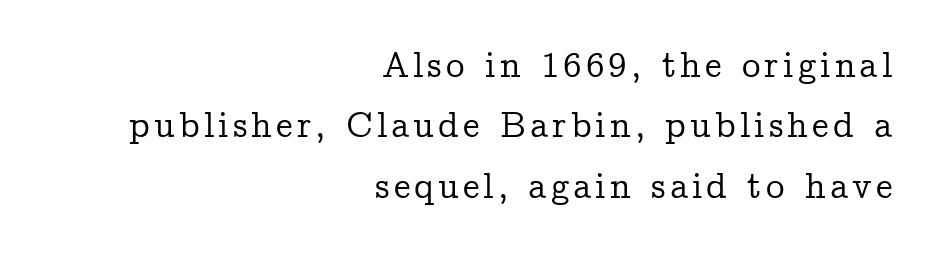
{"serif": "yes", "italic": "no", "width": "normal", "stroke_contrast": "low", "x_height": "medium", "monospaced": "no", "underline": "no", "align": "right", "line_spacing": "normal", "line_spacing_ratio": 1.63, "glyph_px": 37}
